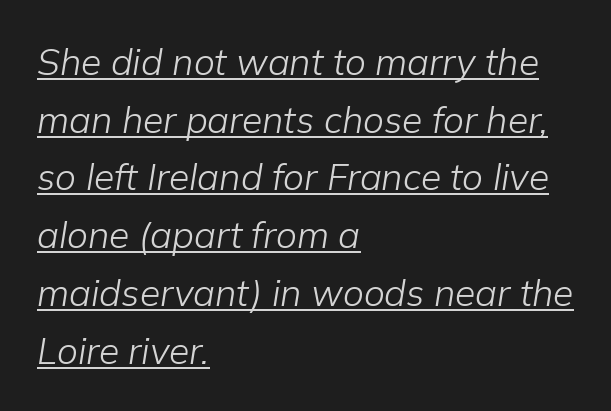
{"italic": "yes", "lean": "right", "slant_degrees": 9, "bold": "no", "weight": "light", "width": "normal", "stroke_contrast": "low", "x_height": "medium", "monospaced": "no", "underline": "yes", "align": "left", "line_spacing": "normal", "line_spacing_ratio": 1.56, "letter_spacing": "normal", "letter_spacing_em": 0.0, "glyph_px": 37}
